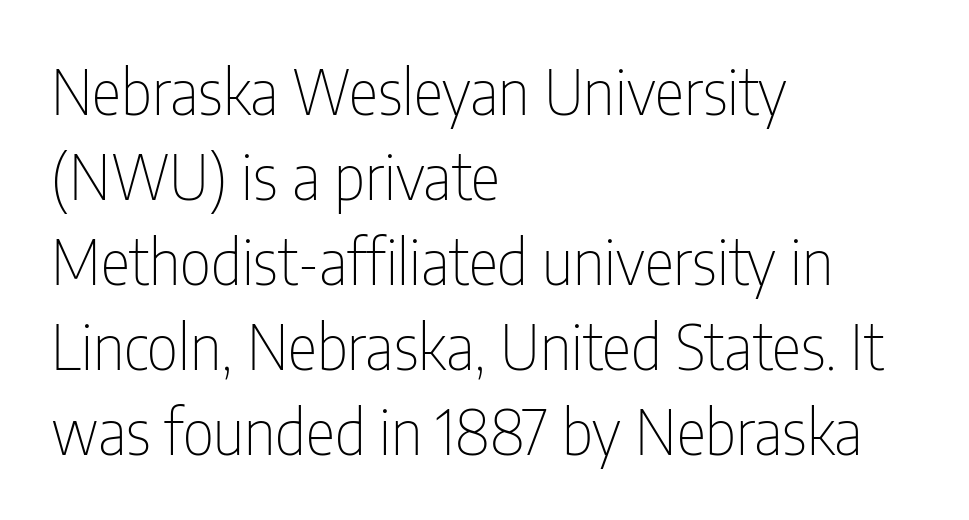
The image shows 62 px thin, condensed sans-serif type, upright; set left-aligned, normal line spacing (1.37x), normal letter spacing, not underlined; low stroke contrast and a medium x-height.
